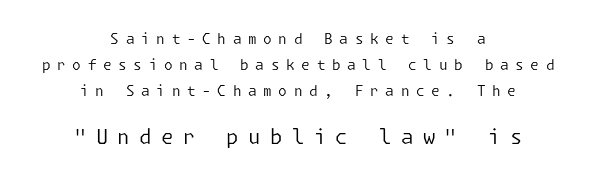
The image shows 20 px text type, upright; set centered, line spacing 1.87x, unusually wide letter spacing (+0.47 em), not underlined; the second (bottom) block is 1.43x larger.
